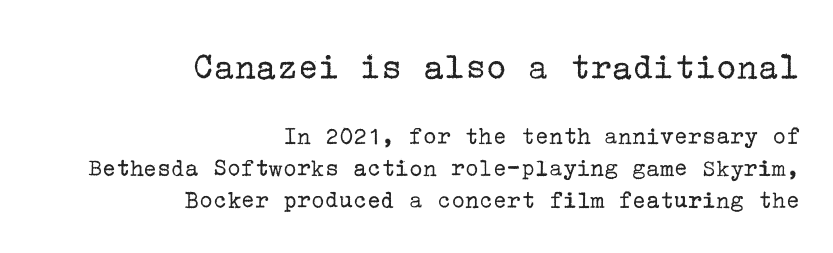
The image shows 39 px regular-weight serif type, upright; set right-aligned, line spacing 1.24x, normal letter spacing, not underlined; the first (top) block is 1.5x larger; low stroke contrast and a medium x-height.
